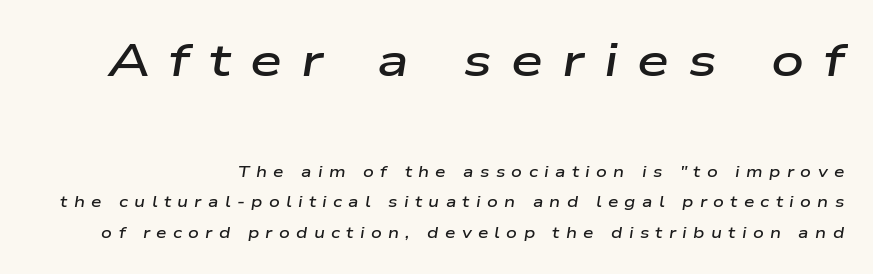
You could only call the tracking loose — the letters float apart. Caption: upper text group enlarged, lower text group reduced. The font is running at a semibold setting, under full bold. Think of a printed novel: that variable character pitch is what you see here. Every row of glyphs terminates at an identical x-position on the right. Students, observe: this is what heavily led, spacious text looks like.
